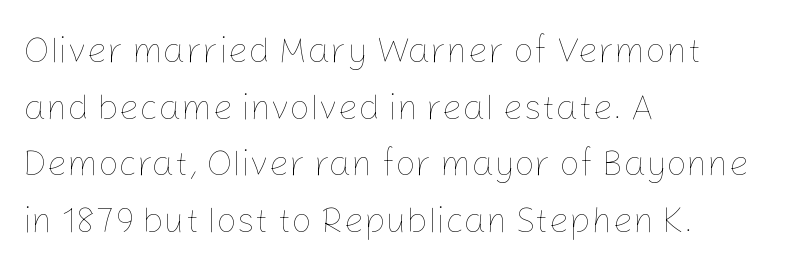
The image shows 36 px thin type, upright; set left-aligned, normal line spacing (1.57x), normal letter spacing, not underlined; low stroke contrast and a medium x-height.
